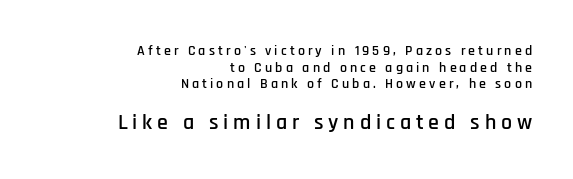
Q: Is the text italic (slanted)? A: No, it is upright.
Q: Is the text underlined? A: No.
Q: How is the paragraph aligned? A: Right-aligned.
Q: Is the spacing between letters normal or unusually wide? A: Unusually wide.
Q: Which block of text is set in a larger size, the first (top) or the second (bottom)? A: The second (bottom) one.
